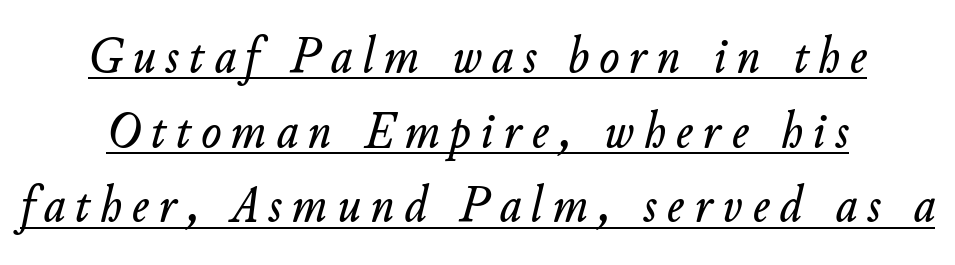
{"italic": "yes", "lean": "right", "slant_degrees": 11, "width": "normal", "stroke_contrast": "low", "x_height": "small", "monospaced": "no", "underline": "yes", "align": "center", "line_spacing": "normal", "line_spacing_ratio": 1.41, "glyph_px": 53}
